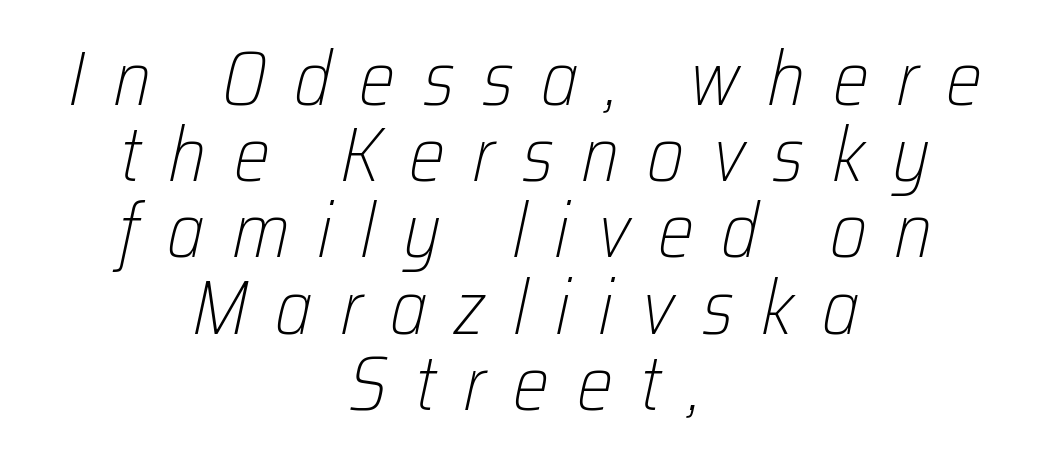
The image shows 77 px light, condensed type, italic (leaning right); set centered, tight line spacing (0.99x), unusually wide letter spacing (+0.36 em), not underlined; low stroke contrast and a medium x-height.
